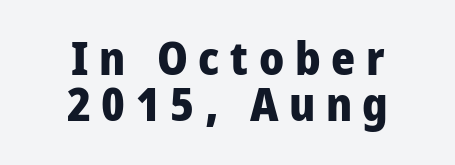
The image shows 46 px heavy, condensed sans-serif type, upright; set centered, tight line spacing (1.01x), unusually wide letter spacing (+0.23 em), not underlined; low stroke contrast and a large x-height.
